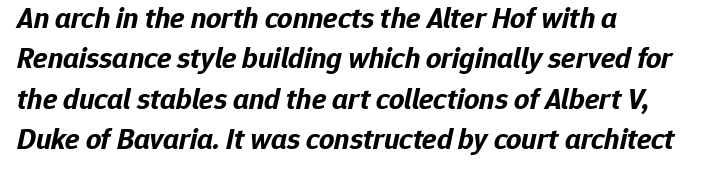
Rows of type keep a routine distance in the vertical direction. Is this a fixed-width face? No — the glyphs have proportional, varying widths. The font's italic variant was chosen for this text. Just letters on the line, the space beneath them empty. This is heavy type, rendered in bold. The passage shown has conventional tracking throughout.
